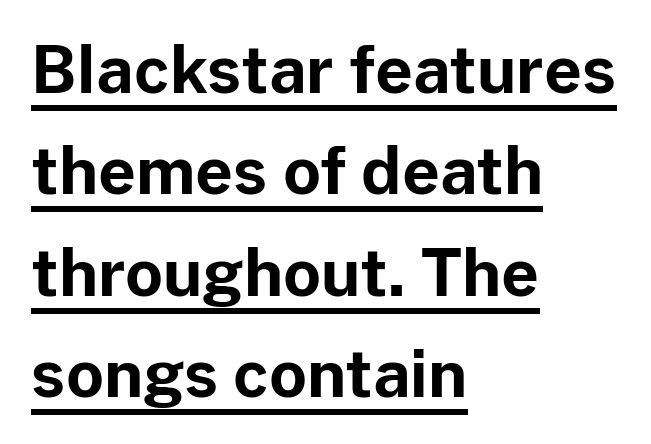
Heavy, bold letterforms. Line starts are locked; line ends wander. In terms of letterform style, serifs are entirely absent. Does a line run under the words? Yes, clearly. It's the straight-up-and-down kind of type.
